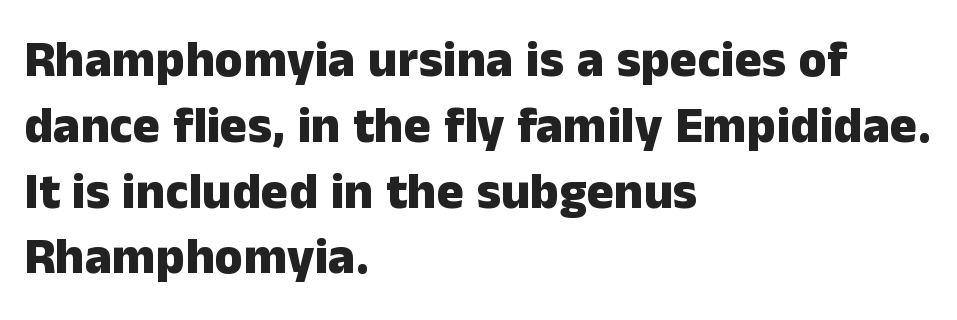
Q: Is the text bold? A: Yes.
Q: Is the text italic (slanted)? A: No, it is upright.
Q: Is the typeface a serif or a sans-serif typeface? A: Sans-serif.
Q: Is the text underlined? A: No.
Q: How is the paragraph aligned? A: Left-aligned.
Q: Is the spacing between letters normal or unusually wide? A: Normal.
Q: Is the spacing between lines tight, normal or loose? A: Normal.
Q: Width (condensed, normal, or wide)? A: Normal.
Q: Stroke contrast? A: Low.
Q: x-height? A: Medium.
Q: Monospaced? A: No.
